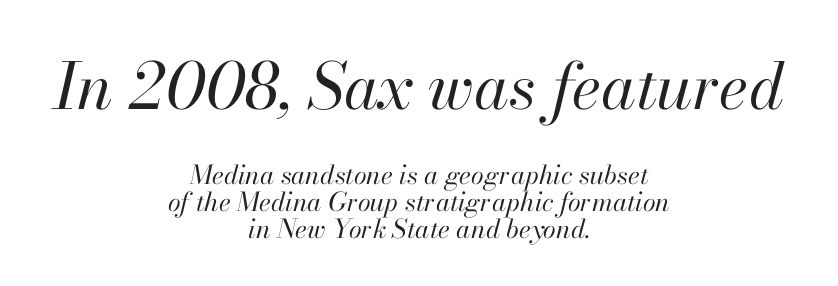
Q: Is the text bold? A: No.
Q: Is the text italic (slanted)? A: Yes, it leans right by about 13 degrees.
Q: Is the text underlined? A: No.
Q: How is the paragraph aligned? A: Centered.
Q: Is the spacing between letters normal or unusually wide? A: Normal.
Q: Is the spacing between lines tight, normal or loose? A: Tight.
Q: Which block of text is set in a larger size, the first (top) or the second (bottom)? A: The first (top) one.
Q: Width (condensed, normal, or wide)? A: Normal.
Q: Stroke contrast? A: High.
Q: x-height? A: Small.
Q: Monospaced? A: No.
